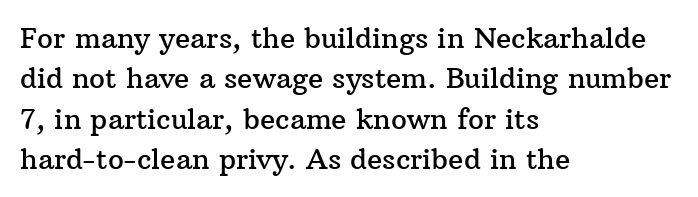
{"serif": "yes", "italic": "no", "width": "normal", "stroke_contrast": "medium", "x_height": "medium", "monospaced": "no", "underline": "no", "align": "left", "line_spacing": "normal", "line_spacing_ratio": 1.44, "letter_spacing": "normal", "letter_spacing_em": 0.0, "glyph_px": 28}
